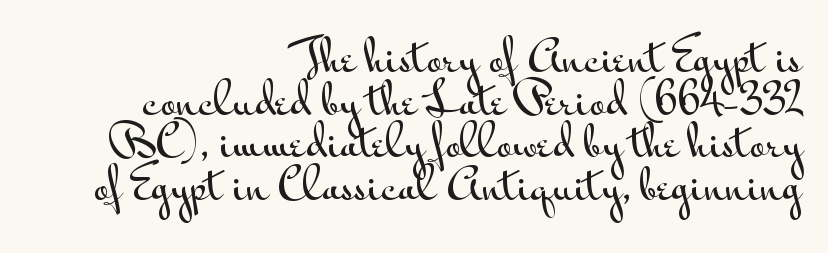
Q: Is the typeface a serif or a sans-serif typeface? A: Sans-serif.
Q: Is the text underlined? A: No.
Q: How is the paragraph aligned? A: Right-aligned.
Q: Is the spacing between letters normal or unusually wide? A: Normal.
Q: Is the spacing between lines tight, normal or loose? A: Tight.
Q: Width (condensed, normal, or wide)? A: Wide.
Q: Stroke contrast? A: Medium.
Q: x-height? A: Small.
Q: Monospaced? A: No.
